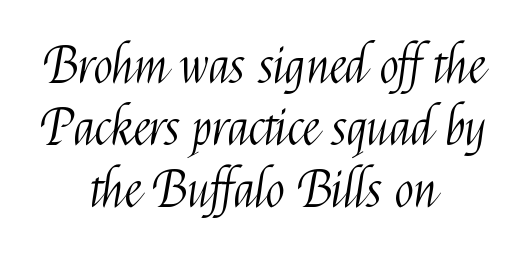
Q: Is the text bold? A: No.
Q: Is the text italic (slanted)? A: Yes.
Q: Is the typeface a serif or a sans-serif typeface? A: Sans-serif.
Q: Is the text underlined? A: No.
Q: How is the paragraph aligned? A: Centered.
Q: Is the spacing between letters normal or unusually wide? A: Normal.
Q: Width (condensed, normal, or wide)? A: Condensed.
Q: Stroke contrast? A: Medium.
Q: x-height? A: Medium.
Q: Monospaced? A: No.
